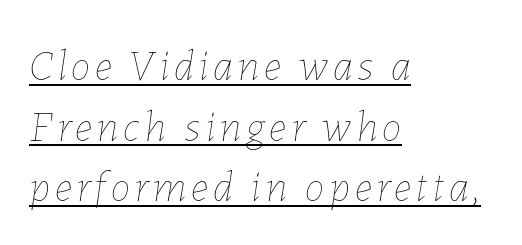
The image shows 44 px thin type, italic (leaning right); set left-aligned, normal line spacing (1.38x), underlined; low stroke contrast and a medium x-height.
